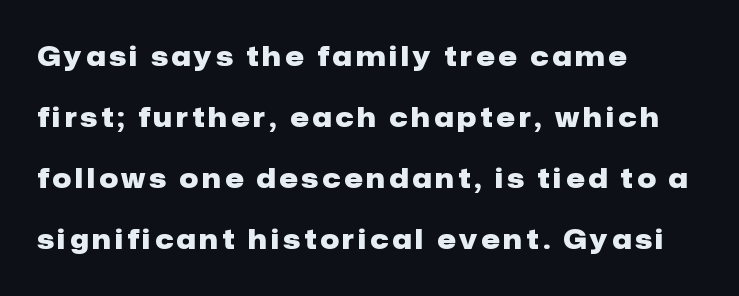
{"italic": "no", "bold": "yes", "underline": "no", "align": "left", "line_spacing": "loose", "line_spacing_ratio": 2.35, "glyph_px": 26}
